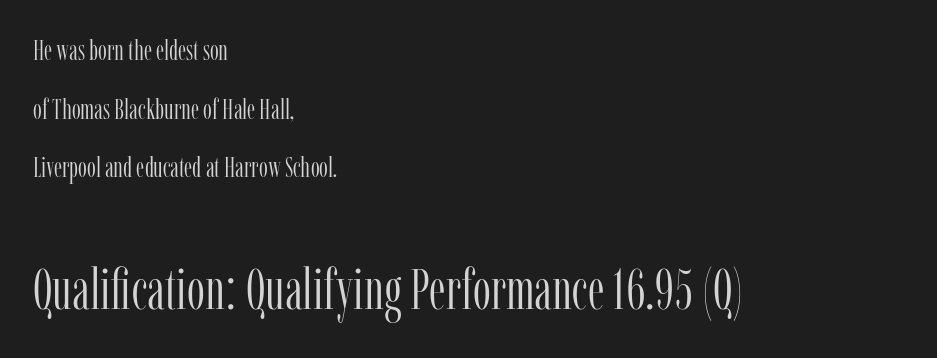
Q: Is the text bold? A: No.
Q: Is the text italic (slanted)? A: No, it is upright.
Q: Is the typeface a serif or a sans-serif typeface? A: Serif.
Q: Is the text underlined? A: No.
Q: How is the paragraph aligned? A: Left-aligned.
Q: Is the spacing between letters normal or unusually wide? A: Normal.
Q: Is the spacing between lines tight, normal or loose? A: Loose.
Q: Which block of text is set in a larger size, the first (top) or the second (bottom)? A: The second (bottom) one.
Q: Width (condensed, normal, or wide)? A: Condensed.
Q: Stroke contrast? A: Low.
Q: x-height? A: Medium.
Q: Monospaced? A: No.
